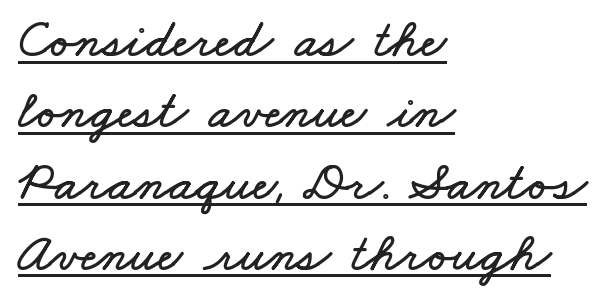
{"width": "wide", "stroke_contrast": "low", "x_height": "small", "monospaced": "no", "underline": "yes", "align": "left", "line_spacing": "normal", "line_spacing_ratio": 1.32, "letter_spacing": "normal", "letter_spacing_em": 0.0, "glyph_px": 54}
